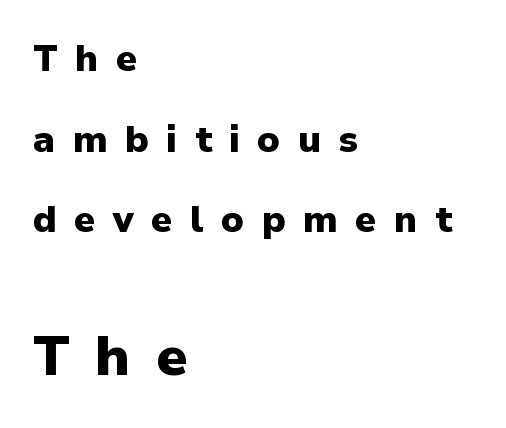
{"serif": "no", "italic": "no", "bold": "yes", "weight": "heavy", "width": "normal", "stroke_contrast": "low", "x_height": "medium", "monospaced": "no", "underline": "no", "align": "left", "line_spacing": "loose", "line_spacing_ratio": 2.18, "letter_spacing": "wide", "letter_spacing_em": 0.47, "larger_block": "second", "size_ratio": 1.49, "glyph_px": 55}
